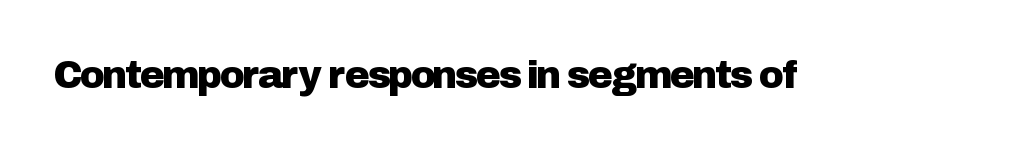
The image shows 38 px sans-serif type, upright; set normal letter spacing, not underlined; low stroke contrast and a medium x-height.
